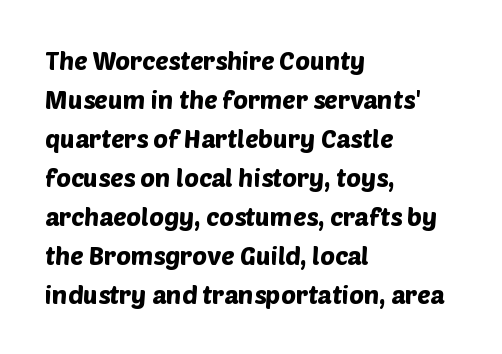
{"underline": "no", "align": "left", "line_spacing": "normal", "line_spacing_ratio": 1.56, "letter_spacing": "normal", "letter_spacing_em": 0.0, "glyph_px": 25}
